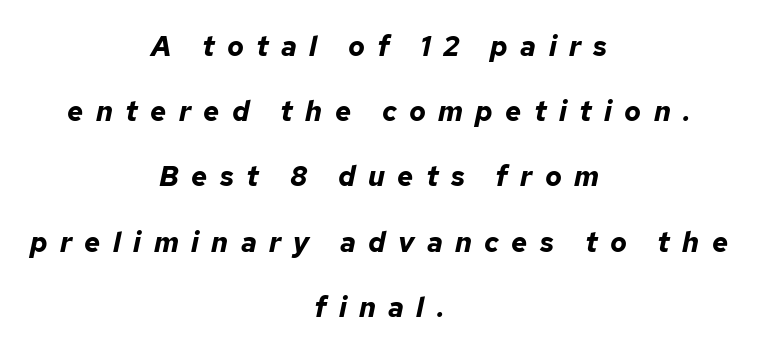
{"italic": "yes", "lean": "right", "slant_degrees": 12, "bold": "yes", "weight": "bold", "width": "normal", "stroke_contrast": "low", "x_height": "medium", "monospaced": "no", "underline": "no", "align": "center", "line_spacing": "loose", "line_spacing_ratio": 2.33, "letter_spacing": "wide", "letter_spacing_em": 0.44, "glyph_px": 28}
